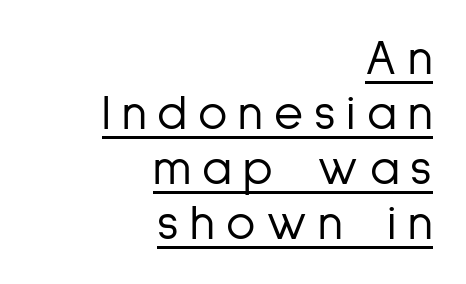
Q: Is the text bold? A: No.
Q: Is the text italic (slanted)? A: No, it is upright.
Q: Is the typeface a serif or a sans-serif typeface? A: Sans-serif.
Q: Is the text underlined? A: Yes.
Q: How is the paragraph aligned? A: Right-aligned.
Q: Is the spacing between letters normal or unusually wide? A: Unusually wide.
Q: Is the spacing between lines tight, normal or loose? A: Tight.
Q: Width (condensed, normal, or wide)? A: Condensed.
Q: Stroke contrast? A: Low.
Q: x-height? A: Medium.
Q: Monospaced? A: No.
